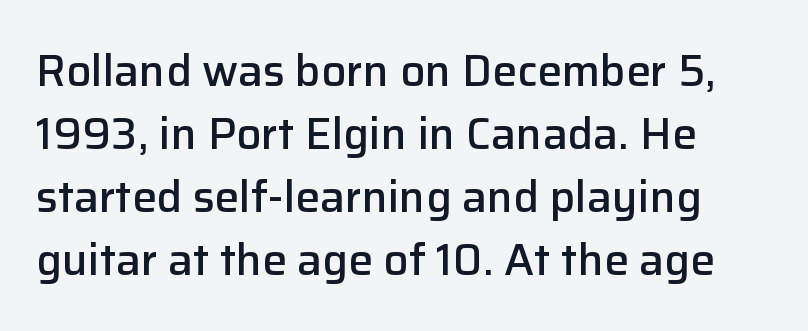
Q: Is the text bold? A: Semi-bold.
Q: Is the text italic (slanted)? A: No, it is upright.
Q: Is the typeface a serif or a sans-serif typeface? A: Sans-serif.
Q: Is the text underlined? A: No.
Q: How is the paragraph aligned? A: Left-aligned.
Q: Is the spacing between letters normal or unusually wide? A: Normal.
Q: Is the spacing between lines tight, normal or loose? A: Normal.
Q: Width (condensed, normal, or wide)? A: Normal.
Q: Stroke contrast? A: Low.
Q: x-height? A: Medium.
Q: Monospaced? A: No.
